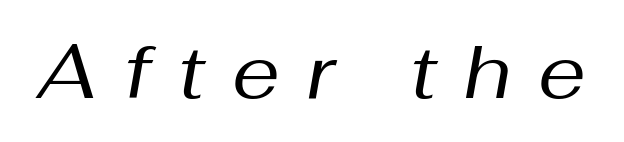
This rendering widens character spacing well past its baseline value. The zone under the glyphs is completely vacant. A typesetter would call this proportional, since set widths differ per character. The whole block is typeset with a tilt.
